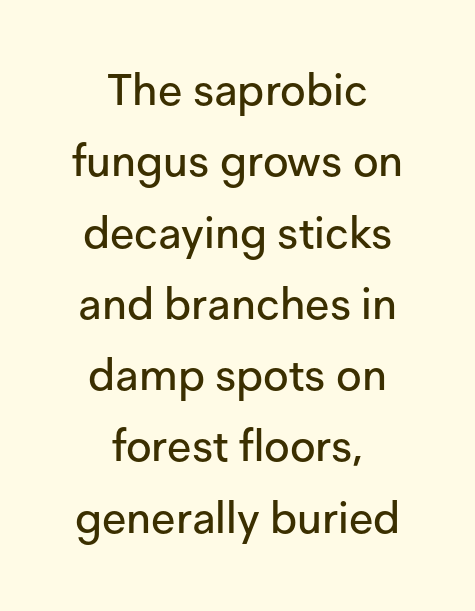
{"serif": "no", "italic": "no", "width": "normal", "stroke_contrast": "low", "x_height": "medium", "monospaced": "no", "underline": "no", "align": "center", "line_spacing": "normal", "line_spacing_ratio": 1.62, "letter_spacing": "normal", "letter_spacing_em": 0.0, "glyph_px": 44}
